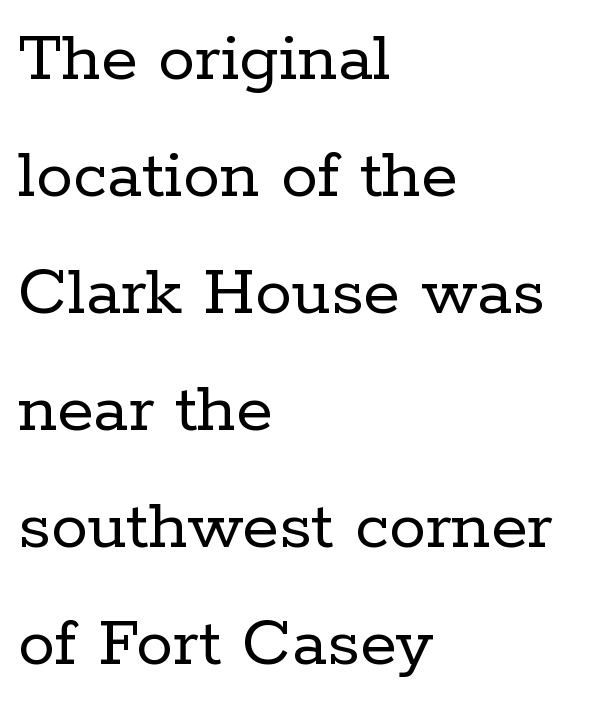
The image shows 74 px regular-weight serif type, upright; set left-aligned, normal line spacing (1.58x), normal letter spacing, not underlined; low stroke contrast and a medium x-height.
